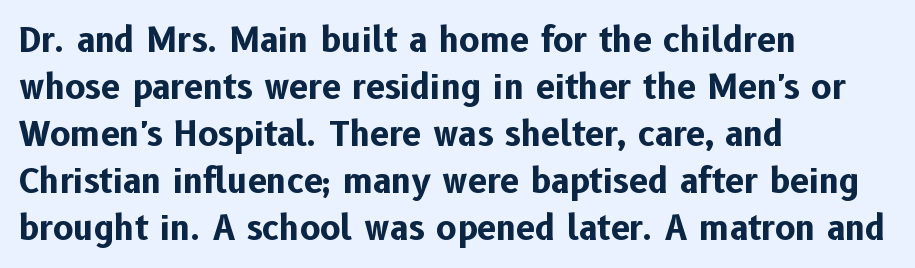
{"serif": "no", "italic": "no", "bold": "yes", "weight": "bold", "width": "normal", "stroke_contrast": "low", "x_height": "medium", "monospaced": "no", "underline": "no", "align": "left", "line_spacing": "normal", "line_spacing_ratio": 1.38, "letter_spacing": "normal", "letter_spacing_em": 0.0, "glyph_px": 34}
